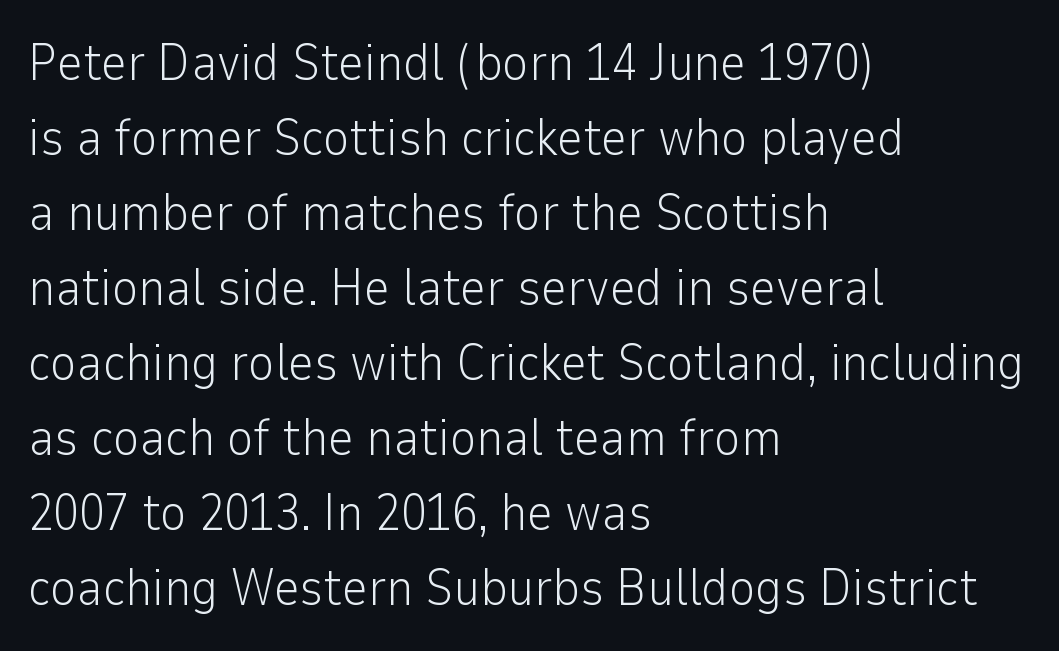
{"serif": "no", "italic": "no", "bold": "no", "weight": "light", "width": "normal", "stroke_contrast": "low", "x_height": "medium", "monospaced": "no", "underline": "no", "align": "left", "line_spacing": "normal", "line_spacing_ratio": 1.47, "letter_spacing": "normal", "letter_spacing_em": 0.0, "glyph_px": 51}
